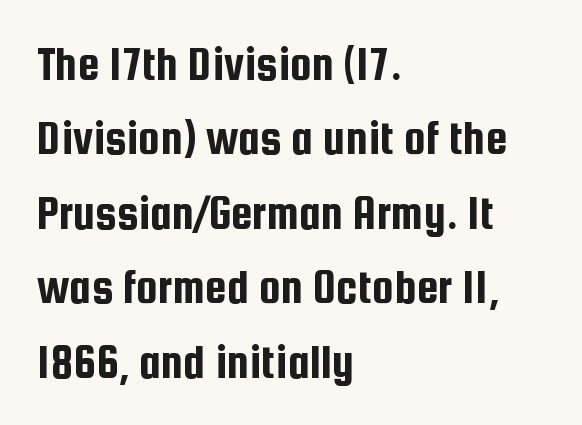
{"serif": "no", "italic": "no", "width": "condensed", "stroke_contrast": "low", "x_height": "medium", "monospaced": "no", "underline": "no", "align": "left", "line_spacing": "normal", "line_spacing_ratio": 1.52, "letter_spacing": "normal", "letter_spacing_em": 0.0, "glyph_px": 49}
